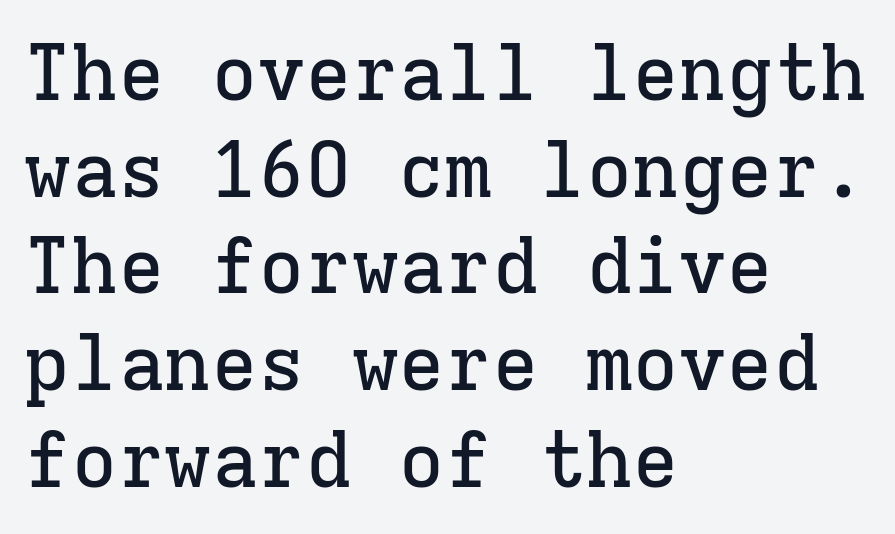
{"serif": "yes", "italic": "no", "width": "normal", "stroke_contrast": "low", "x_height": "medium", "monospaced": "yes", "underline": "no", "align": "left", "line_spacing_ratio": 1.24, "letter_spacing": "normal", "letter_spacing_em": 0.0, "glyph_px": 78}
